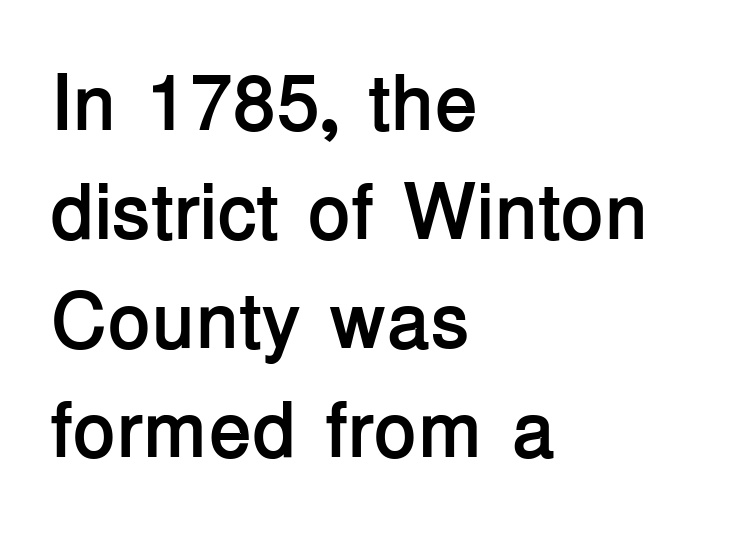
Has an underline been added? It has not. Examine the stroke ends and you'll find no serifs. Is the block centered? No — it sits flush against the left margin. Inter-character spacing is left at the font's built-in metrics. Is this a fixed-width face? No — the glyphs have proportional, varying widths. Evenly set lines give the paragraph a standard silhouette.
